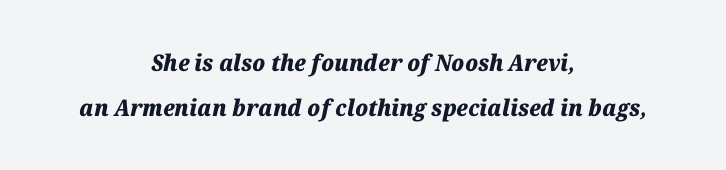
Q: Is the text bold? A: Yes.
Q: Is the text italic (slanted)? A: Yes, it leans right by about 12 degrees.
Q: Is the text underlined? A: No.
Q: How is the paragraph aligned? A: Centered.
Q: Is the spacing between letters normal or unusually wide? A: Normal.
Q: Is the spacing between lines tight, normal or loose? A: Loose.
